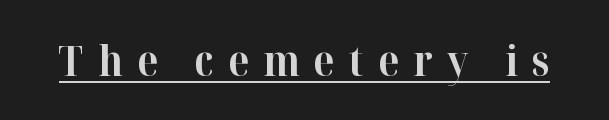
The image shows 42 px bold serif type, upright; set unusually wide letter spacing (+0.34 em), underlined; high stroke contrast and a medium x-height.
